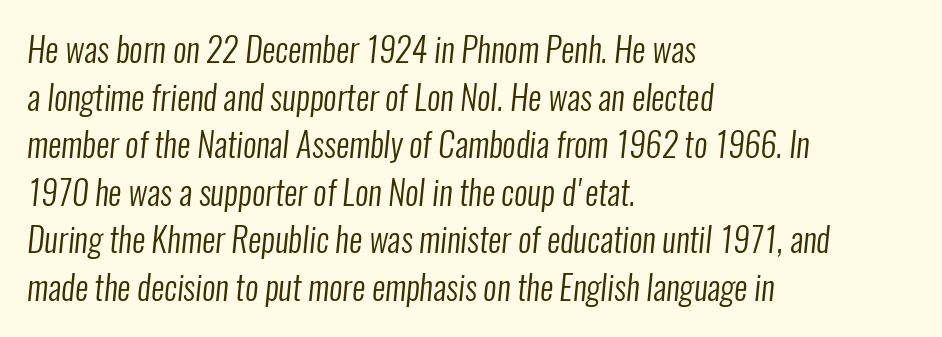
{"serif": "no", "bold": "no", "weight": "regular", "width": "condensed", "stroke_contrast": "low", "x_height": "medium", "monospaced": "no", "underline": "no", "align": "left", "line_spacing": "normal", "line_spacing_ratio": 1.44, "letter_spacing": "normal", "letter_spacing_em": 0.0, "glyph_px": 33}
